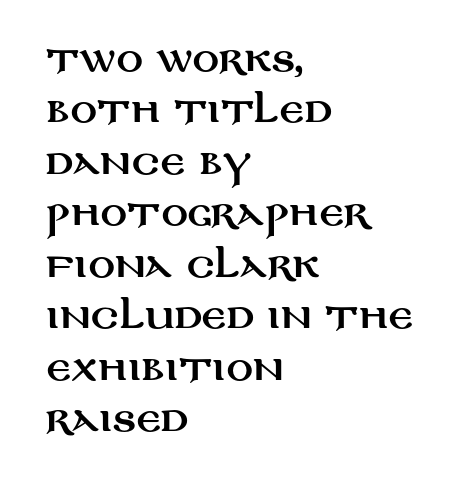
The image shows 33 px wide sans-serif type, upright; set left-aligned, normal line spacing (1.56x), normal letter spacing, not underlined; medium stroke contrast and a large x-height.
